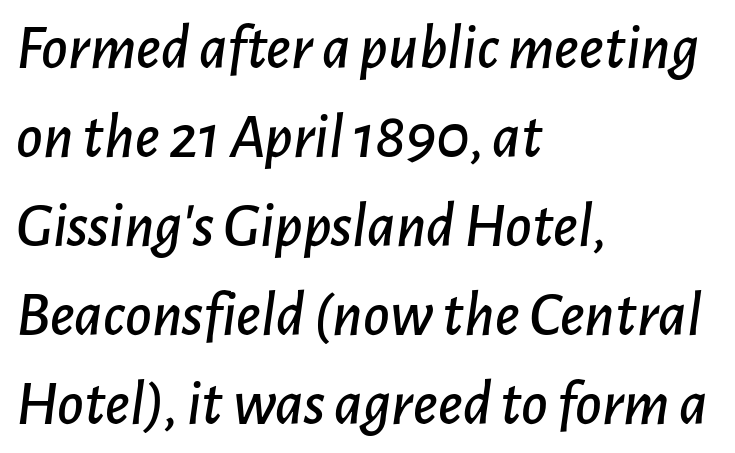
Each row of text sits above clean, open space. A typesetter would call this zero additional tracking. Observe the lean: these are italic letterforms. Regular leading.
